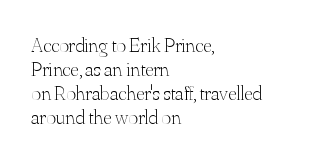
{"italic": "no", "bold": "no", "underline": "no", "align": "left", "line_spacing": "tight", "line_spacing_ratio": 1.15, "letter_spacing": "normal", "letter_spacing_em": 0.0, "glyph_px": 21}
